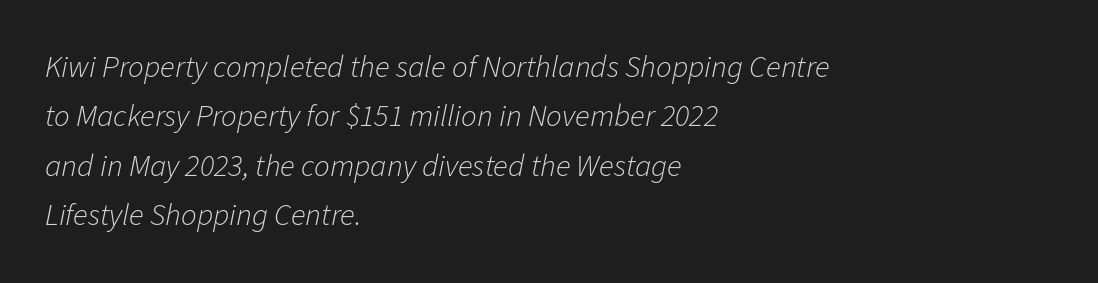
The image shows 31 px light type, italic (leaning right); set left-aligned, normal line spacing (1.59x), normal letter spacing, not underlined; low stroke contrast and a medium x-height.
